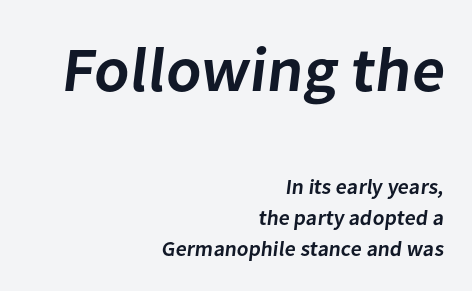
{"serif": "no", "bold": "semi", "weight": "semibold", "width": "normal", "stroke_contrast": "low", "x_height": "medium", "monospaced": "no", "underline": "no", "align": "right", "line_spacing": "normal", "line_spacing_ratio": 1.48, "letter_spacing": "normal", "letter_spacing_em": 0.0, "larger_block": "first", "size_ratio": 3.0, "glyph_px": 63}
